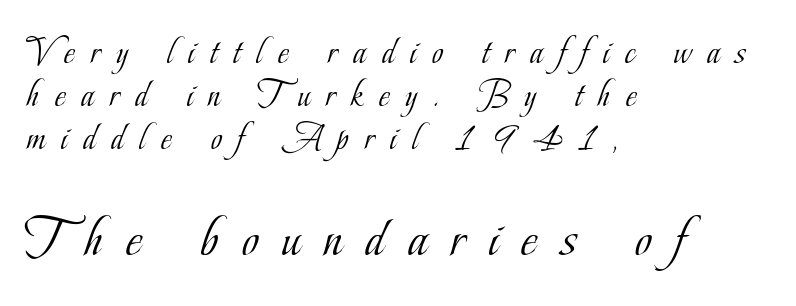
Q: Is the text bold? A: No.
Q: Is the text italic (slanted)? A: Yes.
Q: Is the typeface a serif or a sans-serif typeface? A: Serif.
Q: Is the text underlined? A: No.
Q: How is the paragraph aligned? A: Left-aligned.
Q: Is the spacing between letters normal or unusually wide? A: Unusually wide.
Q: Is the spacing between lines tight, normal or loose? A: Tight.
Q: Which block of text is set in a larger size, the first (top) or the second (bottom)? A: The second (bottom) one.
Q: Width (condensed, normal, or wide)? A: Condensed.
Q: Stroke contrast? A: Low.
Q: x-height? A: Small.
Q: Monospaced? A: No.
